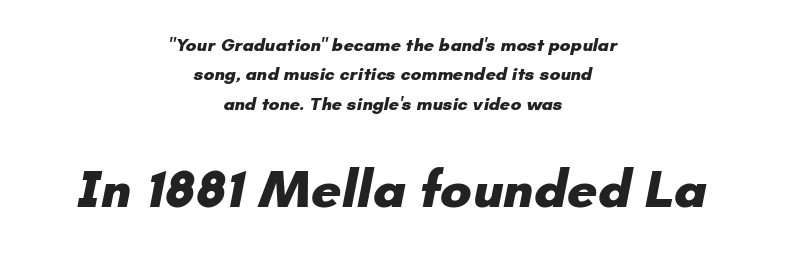
Q: Is the text bold? A: Yes.
Q: Is the typeface a serif or a sans-serif typeface? A: Sans-serif.
Q: Is the text underlined? A: No.
Q: How is the paragraph aligned? A: Centered.
Q: Is the spacing between letters normal or unusually wide? A: Normal.
Q: Is the spacing between lines tight, normal or loose? A: Normal.
Q: Which block of text is set in a larger size, the first (top) or the second (bottom)? A: The second (bottom) one.
Q: Width (condensed, normal, or wide)? A: Normal.
Q: Stroke contrast? A: Low.
Q: x-height? A: Small.
Q: Monospaced? A: No.
